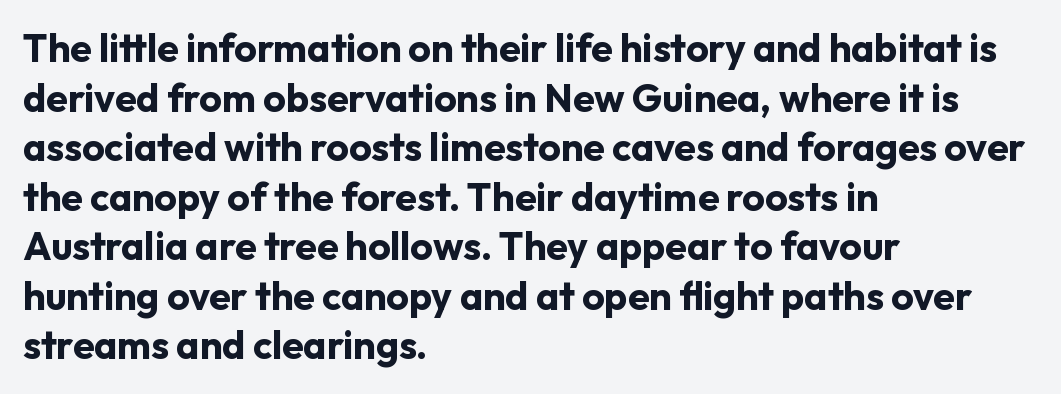
The image shows 39 px bold sans-serif type, upright; set left-aligned, normal line spacing (1.27x), normal letter spacing, not underlined; low stroke contrast and a medium x-height.
